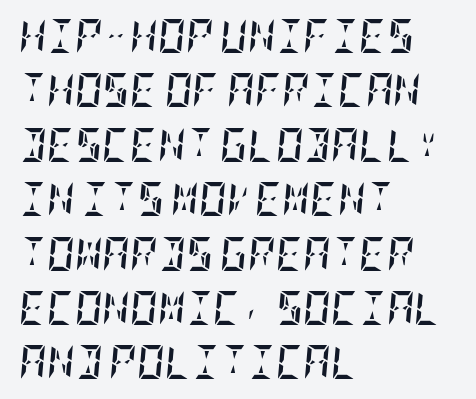
The specimen reads as italic at a glance. These lines are set flush left with a ragged right edge. The rows are spaced the way most documents space them. The glyphs have the mass of a bold cut.
